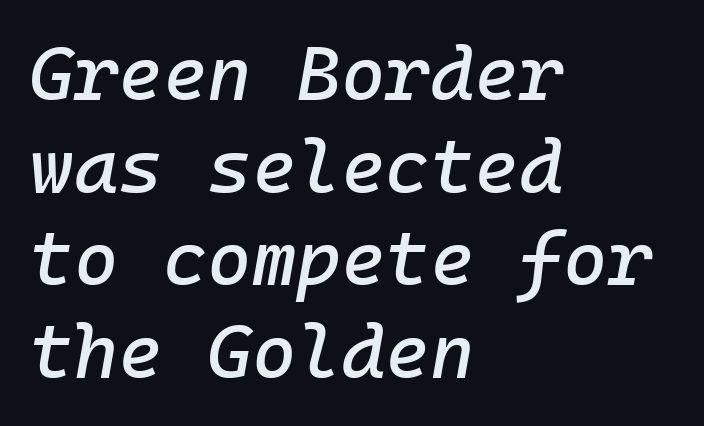
Which margin do the lines hug? The left one — the right edge is uneven. Is the letter spacing exaggerated? No — it looks like the ordinary default. These lines are rendered in a fixed-pitch font. The specimen omits any rule beneath the text block's lines. Is the type slanted? Yes — the strokes lean at a clear angle.
